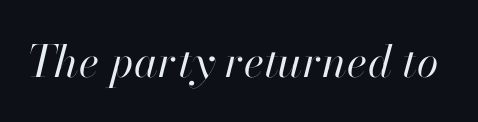
{"italic": "yes", "lean": "right", "slant_degrees": 13, "bold": "no", "weight": "regular", "width": "normal", "stroke_contrast": "high", "x_height": "small", "monospaced": "no", "underline": "no", "letter_spacing": "normal", "letter_spacing_em": 0.0, "glyph_px": 44}
